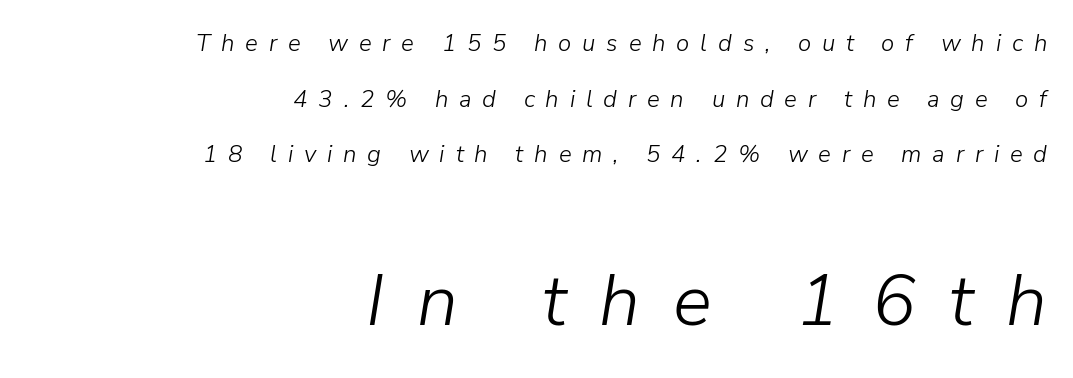
{"italic": "yes", "lean": "right", "slant_degrees": 9, "bold": "no", "weight": "light", "width": "normal", "stroke_contrast": "low", "x_height": "medium", "monospaced": "no", "underline": "no", "align": "right", "line_spacing": "loose", "line_spacing_ratio": 2.32, "letter_spacing": "wide", "letter_spacing_em": 0.45, "larger_block": "second", "size_ratio": 3.04, "glyph_px": 73}
